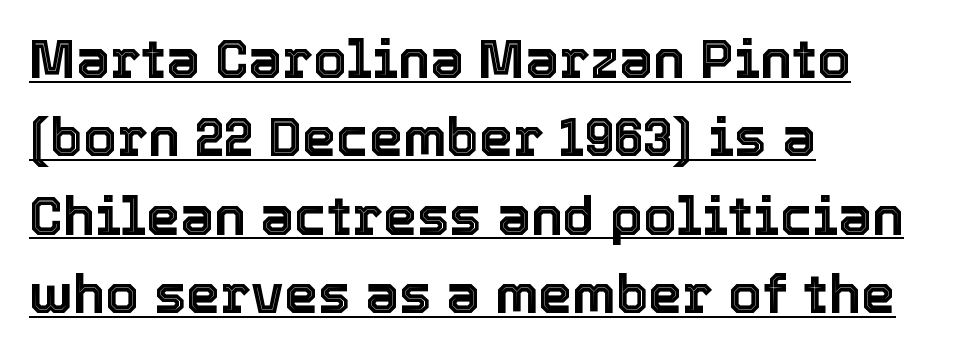
Each line starts at the same left margin while the right side varies. Is there an underline? Yes — a line sits under the letters. If you drew a line through each stem, it would be perfectly vertical. Do the characters align in a grid? No, the font is proportional.
